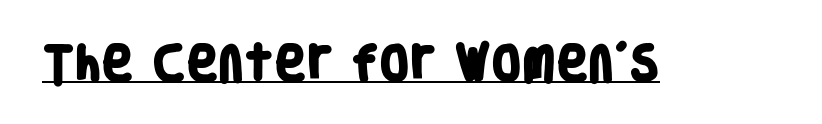
{"serif": "no", "bold": "yes", "weight": "heavy", "width": "condensed", "stroke_contrast": "low", "x_height": "large", "monospaced": "no", "underline": "yes", "letter_spacing": "normal", "letter_spacing_em": 0.0, "glyph_px": 39}
